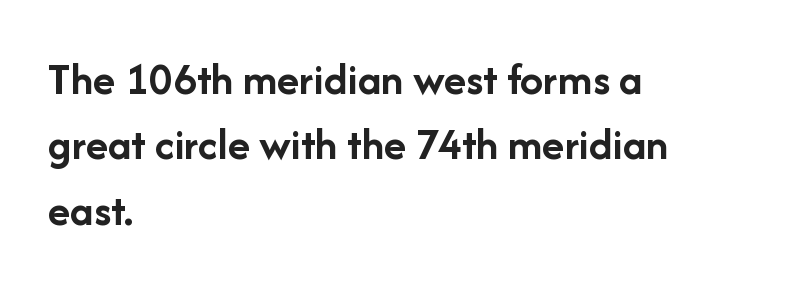
A sans-serif font was chosen for this passage. The letters sit at their default tracking, neither squeezed nor spread. Think of a printed novel: that variable character pitch is what you see here. The typesetting leans heavy: a genuine bold. Compared with typical paragraphs, the rows here are spaced about the same. Ordinary non-slanted type is in use.
